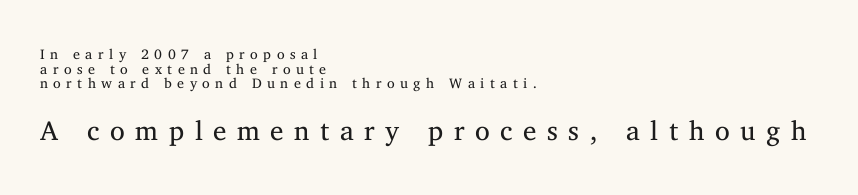
The image shows 27 px text type, upright; set left-aligned, tight line spacing (1.04x), unusually wide letter spacing (+0.39 em), not underlined; the second (bottom) block is 1.93x larger.
